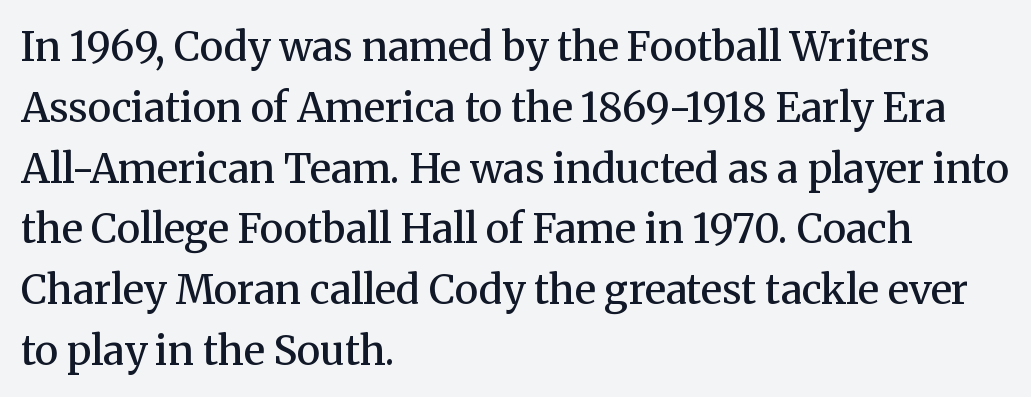
Q: Is the text bold? A: Semi-bold.
Q: Is the text italic (slanted)? A: No, it is upright.
Q: Is the typeface a serif or a sans-serif typeface? A: Serif.
Q: Is the text underlined? A: No.
Q: How is the paragraph aligned? A: Left-aligned.
Q: Is the spacing between letters normal or unusually wide? A: Normal.
Q: Is the spacing between lines tight, normal or loose? A: Normal.
Q: Width (condensed, normal, or wide)? A: Normal.
Q: Stroke contrast? A: Medium.
Q: x-height? A: Medium.
Q: Monospaced? A: No.
